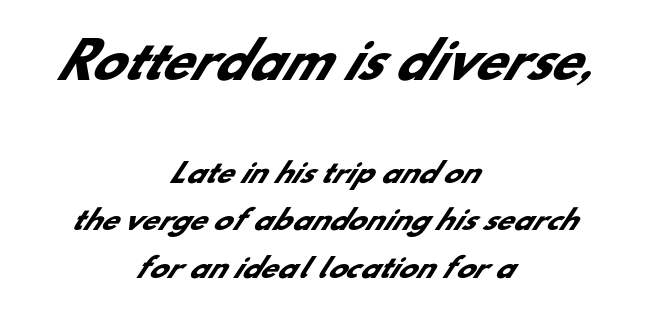
Default kerning and tracking; the words read as compact shapes. Nope, no serifs anywhere on these letters. Underline: absent. The rendering shrinks the type as you move from the upper chunk to the lower. These words are printed bold, with thick strokes throughout.
